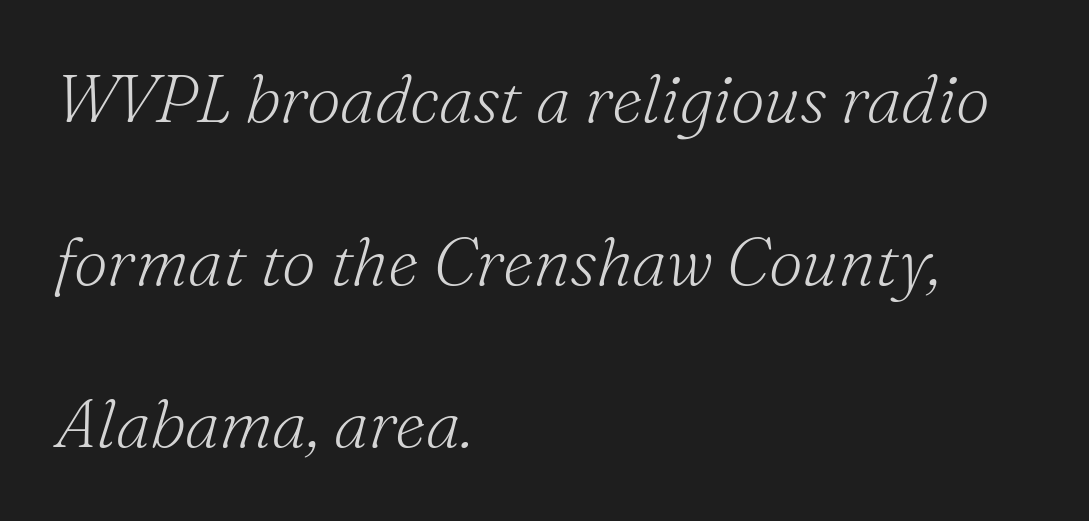
The image shows 68 px light serif type, italic (leaning right); set left-aligned, loose line spacing (2.39x), normal letter spacing, not underlined; medium stroke contrast and a small x-height.
